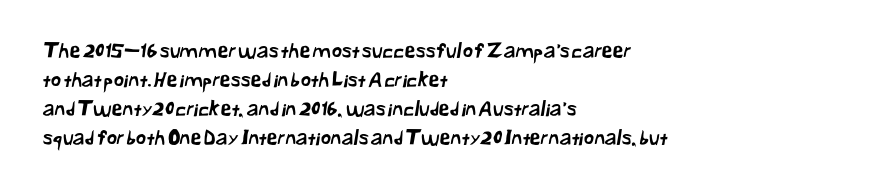
Q: Is the text underlined? A: No.
Q: How is the paragraph aligned? A: Left-aligned.
Q: Is the spacing between letters normal or unusually wide? A: Normal.
Q: Is the spacing between lines tight, normal or loose? A: Normal.
